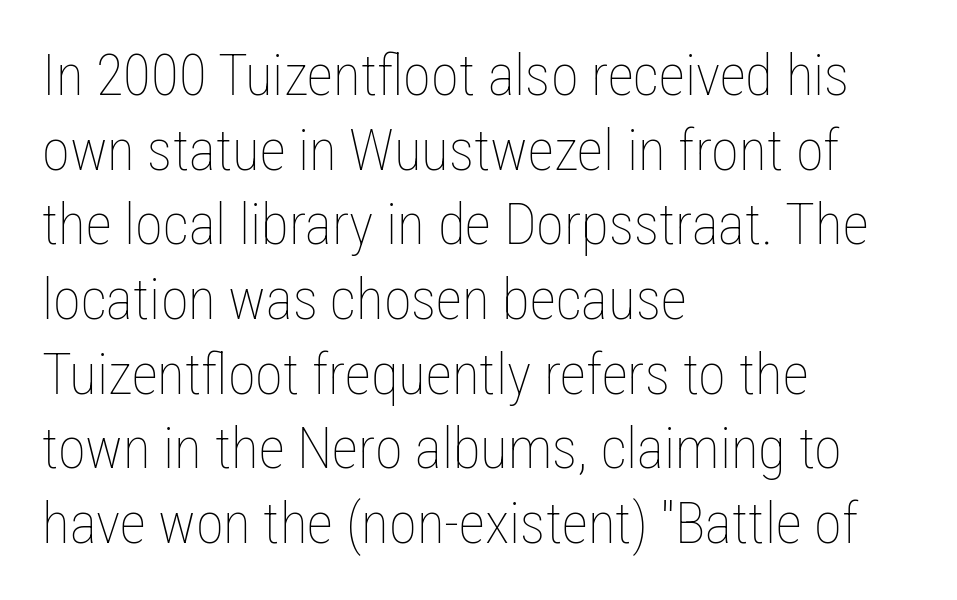
The words here are not underlined. Vertical strokes here are truly vertical. Stroke mass is kept to a normal reading level or below. Reading down the column, the eye jumps a familiar distance to each next line.
